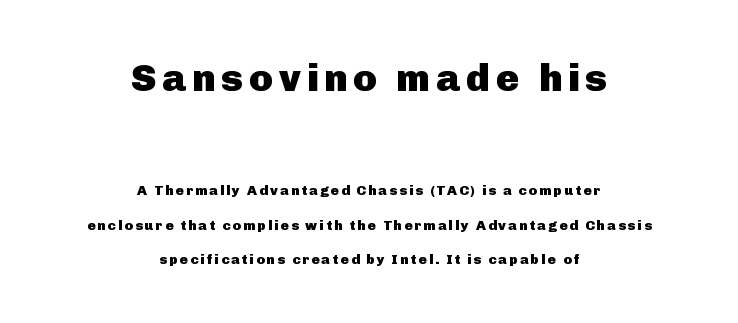
{"serif": "no", "italic": "no", "bold": "yes", "weight": "heavy", "width": "normal", "stroke_contrast": "low", "x_height": "medium", "monospaced": "no", "underline": "no", "align": "center", "line_spacing": "loose", "line_spacing_ratio": 2.46, "larger_block": "first", "size_ratio": 2.79, "glyph_px": 39}
